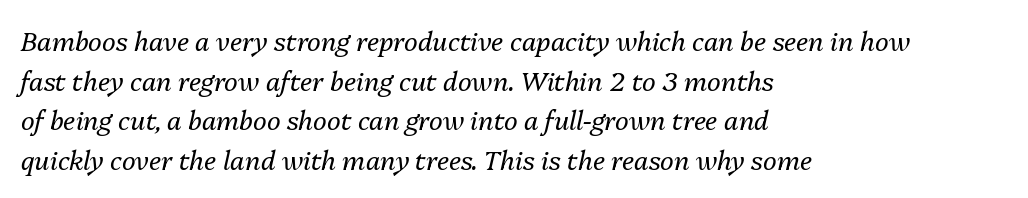
{"italic": "yes", "lean": "right", "slant_degrees": 13, "bold": "no", "underline": "no", "align": "left", "line_spacing": "normal", "line_spacing_ratio": 1.52, "letter_spacing": "normal", "letter_spacing_em": 0.0, "glyph_px": 26}
